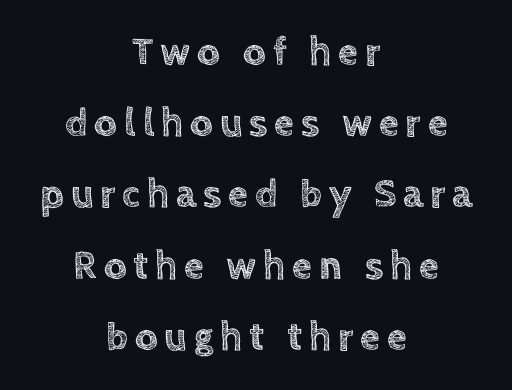
Note the varied advance widths — an 'i' is clearly narrower than an 'm'. Notice how the stems are strictly vertical — no italics here. The string is rendered with underlining switched off. Line starts and ends both wander, symmetrically.
